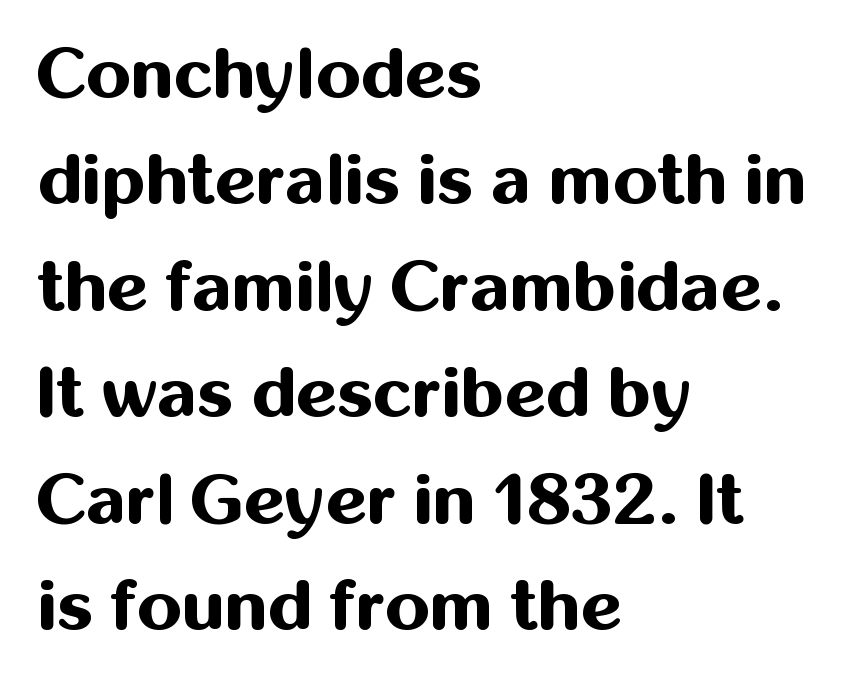
Nope, no serifs anywhere on these letters. A classic flush-left, rag-right setting is used for this passage. Any mark beneath the type? The region is blank. Upright lettering throughout. Spacing between characters is what you'd get straight out of the box.
